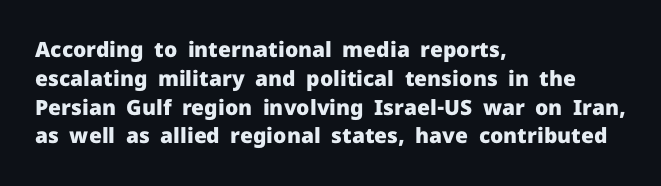
The image shows 21 px bold type, upright; set left-aligned, normal line spacing (1.37x), normal letter spacing, not underlined.
